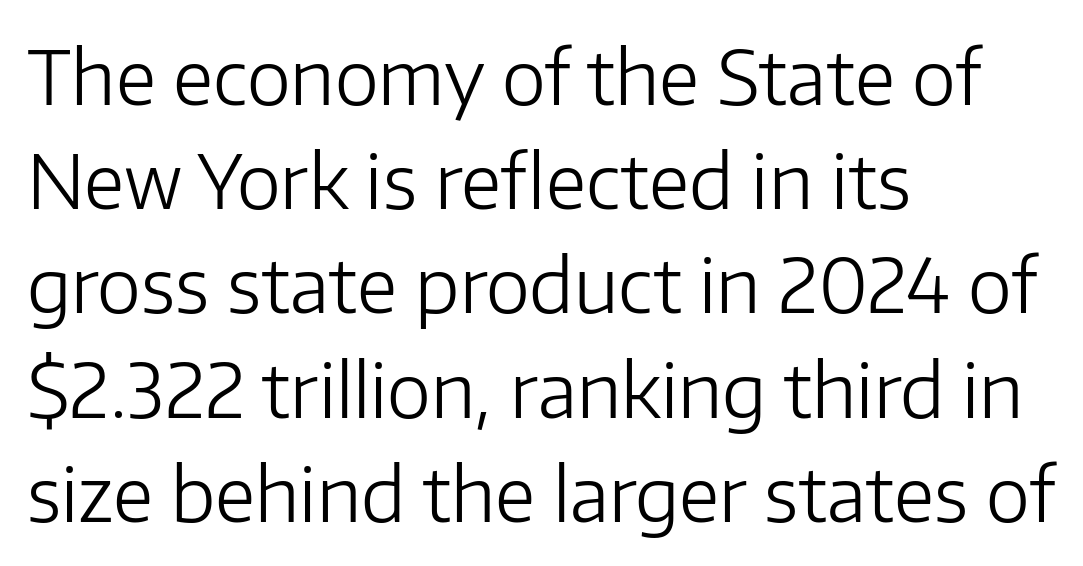
Horizontal bands of white between lines are of average thickness. Has an underline been added? It has not. You could call the tracking neutral — neither tight nor loose. Horizontally, the lines are justified to the leading edge only. Is there any slant? The stems are plumb. Weight: not bold — regular or lighter.
